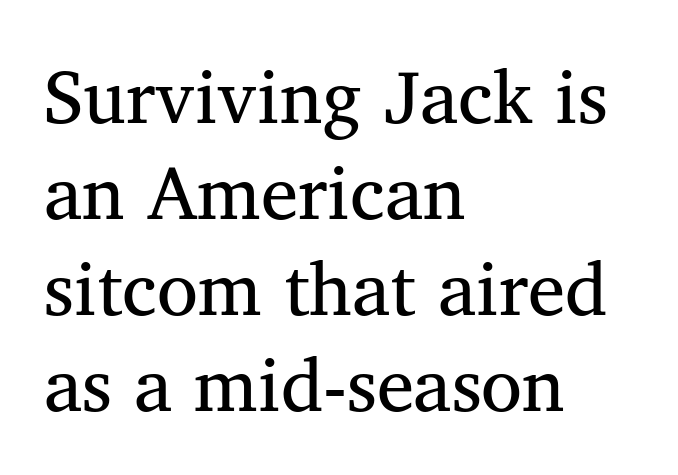
The image shows 75 px regular-weight serif type, upright; set left-aligned, normal line spacing (1.28x), normal letter spacing, not underlined; medium stroke contrast and a medium x-height.
